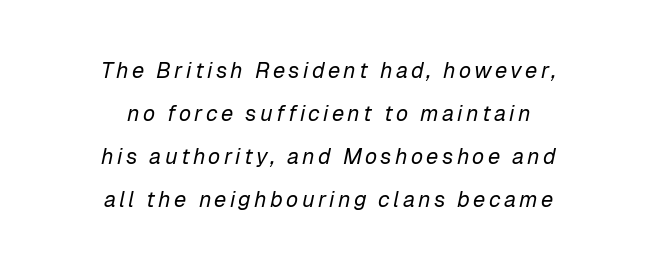
Q: Is the text bold? A: No.
Q: Is the text italic (slanted)? A: Yes, it leans right by about 12 degrees.
Q: Is the text underlined? A: No.
Q: How is the paragraph aligned? A: Centered.
Q: Is the spacing between lines tight, normal or loose? A: Loose.
